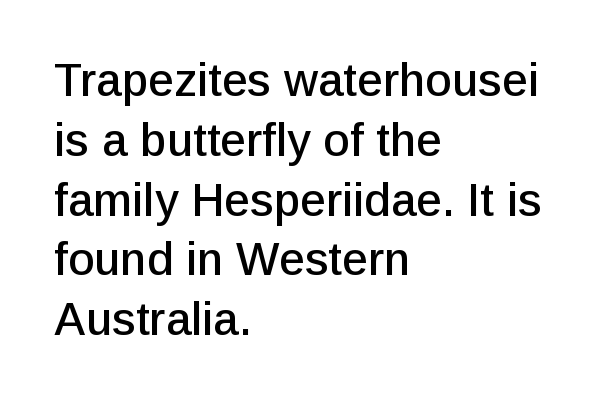
Think of a printed novel: that variable character pitch is what you see here. You can tell from the bare stems that sans-serif type was used. Tracking value appears to be zero — textbook default spacing. Does the leading feel generous? No, just average. Which margin do the lines hug? The left one — the right edge is uneven. The typography opts for an upright posture over an oblique one.
